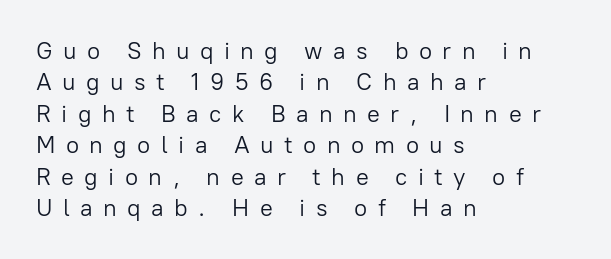
Does extra space separate the letters? Yes, quite a lot of it. Nope, not italic — everything's standing straight. The line-height multiplier appears to be the usual default. The specimen omits any rule beneath the text block's lines. Reading down the block, your eye returns to a fixed left position each line. The weight would be labelled regular, book, light, or lighter still.
